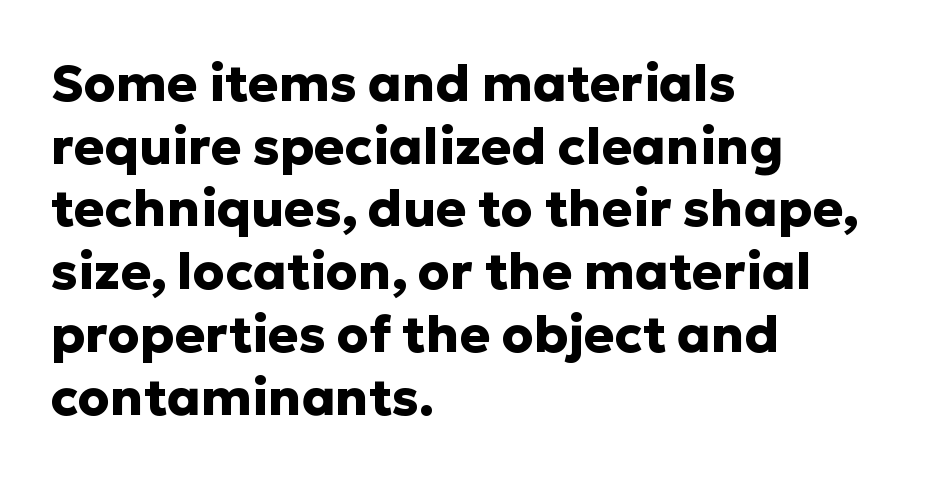
Q: Is the text bold? A: Yes.
Q: Is the text italic (slanted)? A: No, it is upright.
Q: Is the typeface a serif or a sans-serif typeface? A: Sans-serif.
Q: Is the text underlined? A: No.
Q: How is the paragraph aligned? A: Left-aligned.
Q: Is the spacing between letters normal or unusually wide? A: Normal.
Q: Width (condensed, normal, or wide)? A: Normal.
Q: Stroke contrast? A: Low.
Q: x-height? A: Medium.
Q: Monospaced? A: No.
